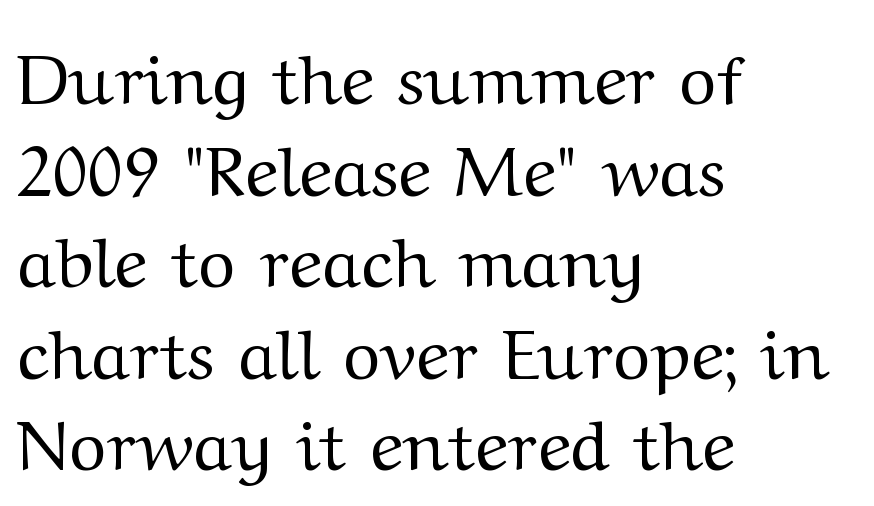
Typographically, this falls in the serif category. Default kerning and tracking; the words read as compact shapes. Think of a printed novel: that variable character pitch is what you see here. The typesetting does not lean heavy: it is not bold. This is roman type, the default non-slanted kind. Underline: absent.
